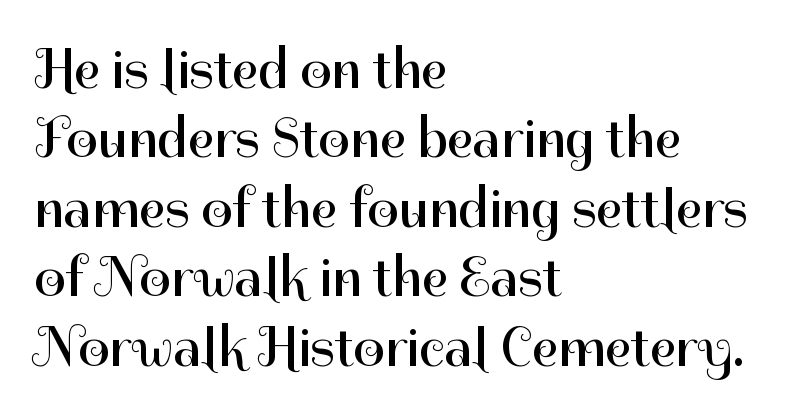
Q: Is the text bold? A: No.
Q: Is the text italic (slanted)? A: No, it is upright.
Q: Is the typeface a serif or a sans-serif typeface? A: Sans-serif.
Q: Is the text underlined? A: No.
Q: How is the paragraph aligned? A: Left-aligned.
Q: Is the spacing between letters normal or unusually wide? A: Normal.
Q: Width (condensed, normal, or wide)? A: Normal.
Q: Stroke contrast? A: High.
Q: x-height? A: Medium.
Q: Monospaced? A: No.
